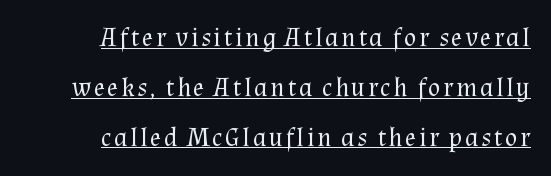
Posture: straight, roman, zero tilt. Heaviness? Minimal to ordinary, like unemphasized prose. Each line ends at the same right margin while the left side varies. A great deal of white space separates one row of letters from the next. Decoration check: the copy is underlined.
